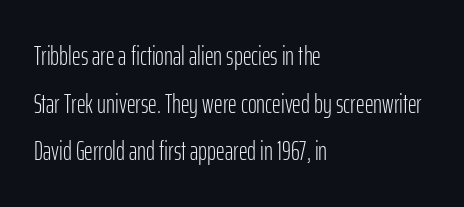
The image shows 27 px text type, upright; set left-aligned, line spacing 1.76x, normal letter spacing, not underlined.
